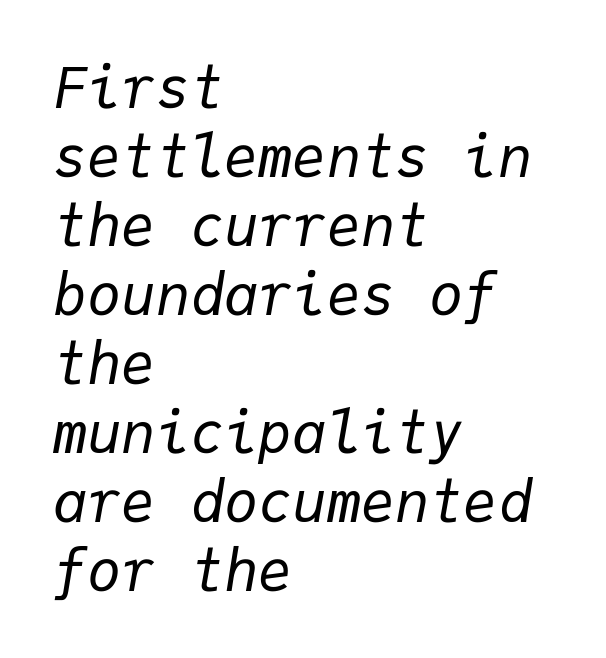
{"italic": "yes", "lean": "right", "slant_degrees": 9, "bold": "no", "weight": "regular", "width": "normal", "stroke_contrast": "low", "x_height": "medium", "monospaced": "yes", "underline": "no", "align": "left", "line_spacing_ratio": 1.21, "letter_spacing": "normal", "letter_spacing_em": 0.0, "glyph_px": 57}
